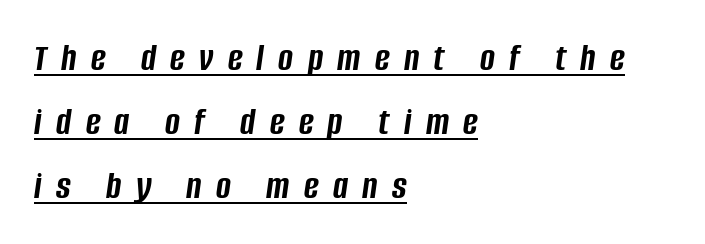
{"italic": "yes", "lean": "right", "slant_degrees": 8, "bold": "yes", "weight": "semibold", "width": "condensed", "stroke_contrast": "low", "x_height": "large", "monospaced": "no", "underline": "yes", "align": "left", "line_spacing": "normal", "line_spacing_ratio": 1.6, "letter_spacing": "wide", "letter_spacing_em": 0.36, "glyph_px": 40}
